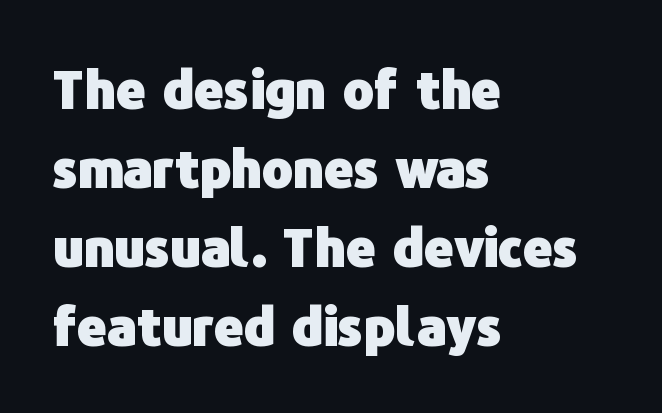
Q: Is the text bold? A: Yes.
Q: Is the text italic (slanted)? A: No, it is upright.
Q: Is the typeface a serif or a sans-serif typeface? A: Sans-serif.
Q: Is the text underlined? A: No.
Q: How is the paragraph aligned? A: Left-aligned.
Q: Is the spacing between letters normal or unusually wide? A: Normal.
Q: Is the spacing between lines tight, normal or loose? A: Normal.
Q: Width (condensed, normal, or wide)? A: Normal.
Q: Stroke contrast? A: Low.
Q: x-height? A: Medium.
Q: Monospaced? A: No.
